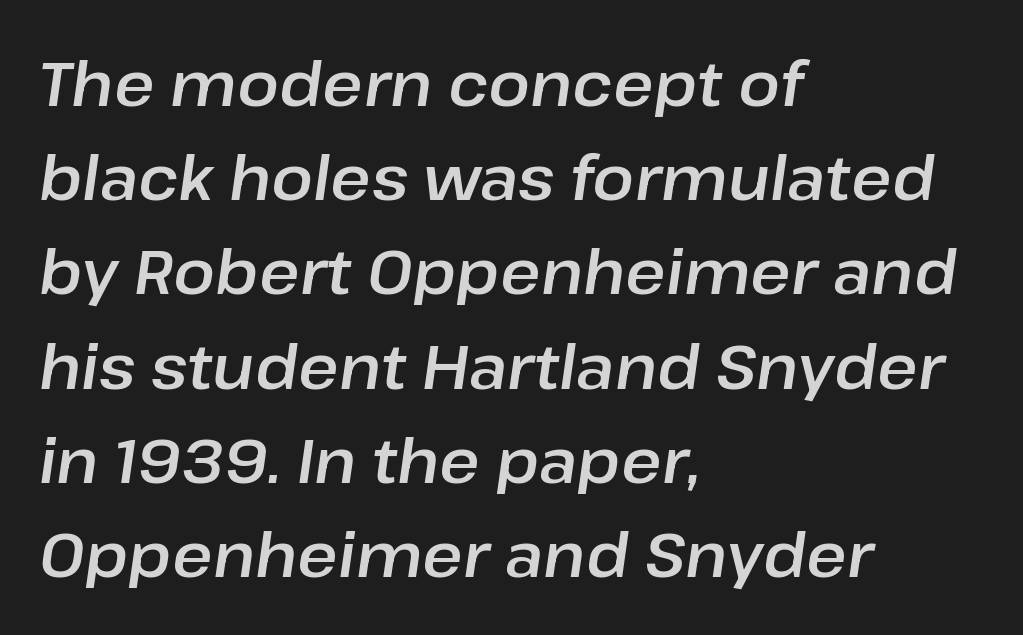
Q: Is the text italic (slanted)? A: Yes, it leans right by about 8 degrees.
Q: Is the text underlined? A: No.
Q: How is the paragraph aligned? A: Left-aligned.
Q: Is the spacing between letters normal or unusually wide? A: Normal.
Q: Is the spacing between lines tight, normal or loose? A: Normal.
Q: Width (condensed, normal, or wide)? A: Normal.
Q: Stroke contrast? A: Low.
Q: x-height? A: Medium.
Q: Monospaced? A: No.
